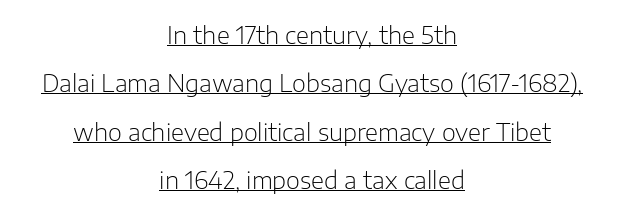
The letters sit at their default tracking, neither squeezed nor spread. Centered paragraph, ragged on both sides. The rendered words wear a rule along their underside. Weight: regular or lighter. One glance says open: line gaps are wider than usual.
